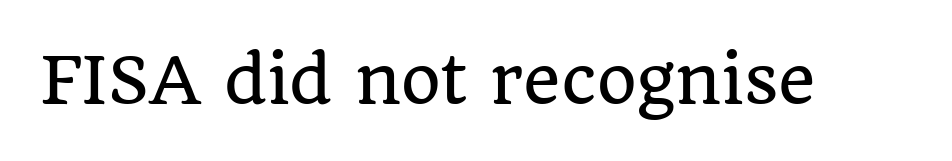
The gap between lines stays unmarked. This sample uses plain, unmodified letter spacing. To sum up the face: it has serifs. You can tell it's not italic because the verticals are truly vertical. These lines are rendered in a variable-pitch font.
